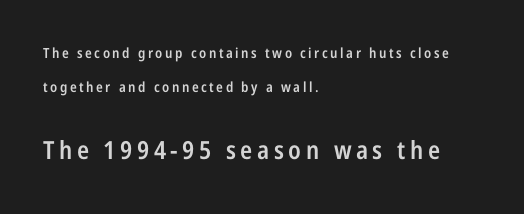
Q: Is the text bold? A: Semi-bold.
Q: Is the text italic (slanted)? A: No, it is upright.
Q: Is the text underlined? A: No.
Q: How is the paragraph aligned? A: Left-aligned.
Q: Is the spacing between lines tight, normal or loose? A: Loose.
Q: Which block of text is set in a larger size, the first (top) or the second (bottom)? A: The second (bottom) one.
